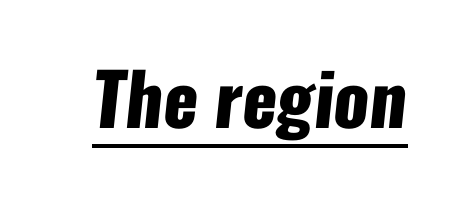
{"serif": "no", "bold": "yes", "weight": "heavy", "width": "condensed", "stroke_contrast": "low", "x_height": "medium", "monospaced": "no", "underline": "yes", "letter_spacing": "normal", "letter_spacing_em": 0.0, "glyph_px": 72}
